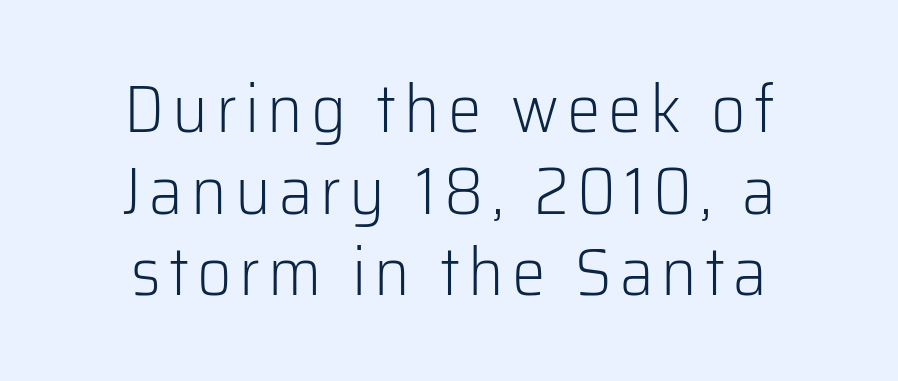
The image shows 67 px light sans-serif type, upright; set centered, line spacing 1.22x, not underlined; low stroke contrast and a medium x-height.
